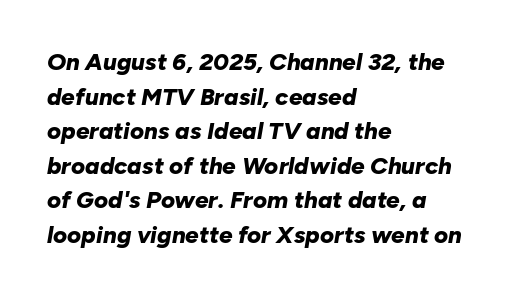
Q: Is the text bold? A: Yes.
Q: Is the text italic (slanted)? A: Yes, it leans right by about 10 degrees.
Q: Is the text underlined? A: No.
Q: How is the paragraph aligned? A: Left-aligned.
Q: Is the spacing between letters normal or unusually wide? A: Normal.
Q: Is the spacing between lines tight, normal or loose? A: Normal.
